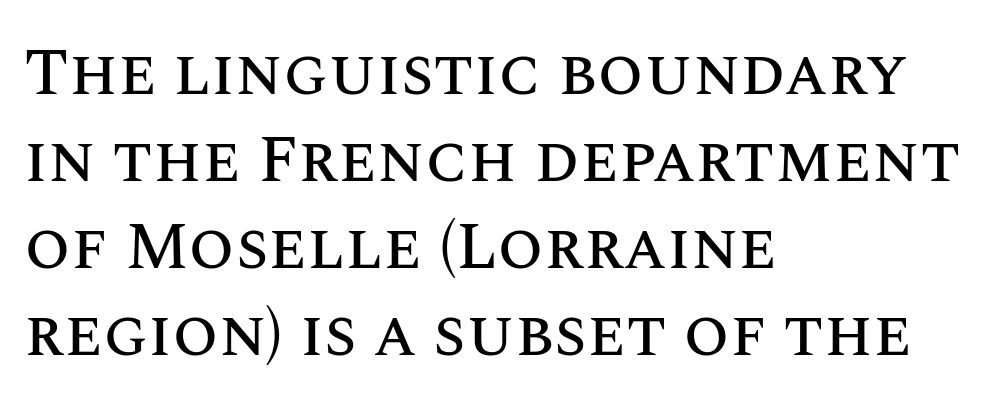
The image shows 66 px text type, upright; set left-aligned, normal line spacing (1.32x), normal letter spacing, not underlined; medium stroke contrast and a large x-height.
